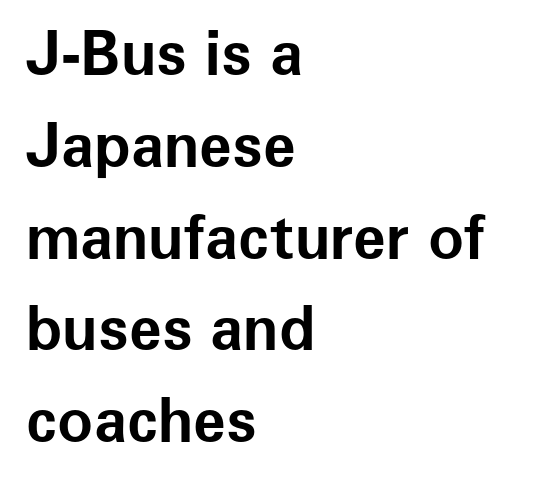
Q: Is the text bold? A: Yes.
Q: Is the text italic (slanted)? A: No, it is upright.
Q: Is the typeface a serif or a sans-serif typeface? A: Sans-serif.
Q: Is the text underlined? A: No.
Q: How is the paragraph aligned? A: Left-aligned.
Q: Is the spacing between letters normal or unusually wide? A: Normal.
Q: Is the spacing between lines tight, normal or loose? A: Normal.
Q: Width (condensed, normal, or wide)? A: Normal.
Q: Stroke contrast? A: Low.
Q: x-height? A: Medium.
Q: Monospaced? A: No.
